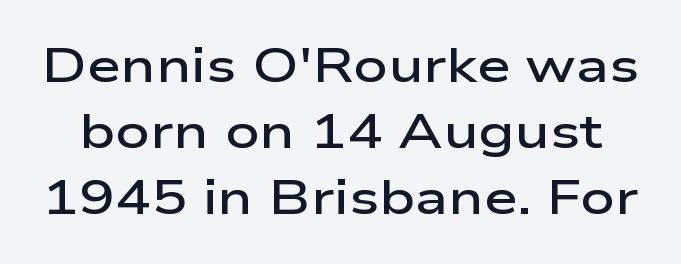
The image shows 48 px semibold, wide sans-serif type, upright; set normal line spacing (1.37x), normal letter spacing, not underlined; low stroke contrast and a medium x-height.
